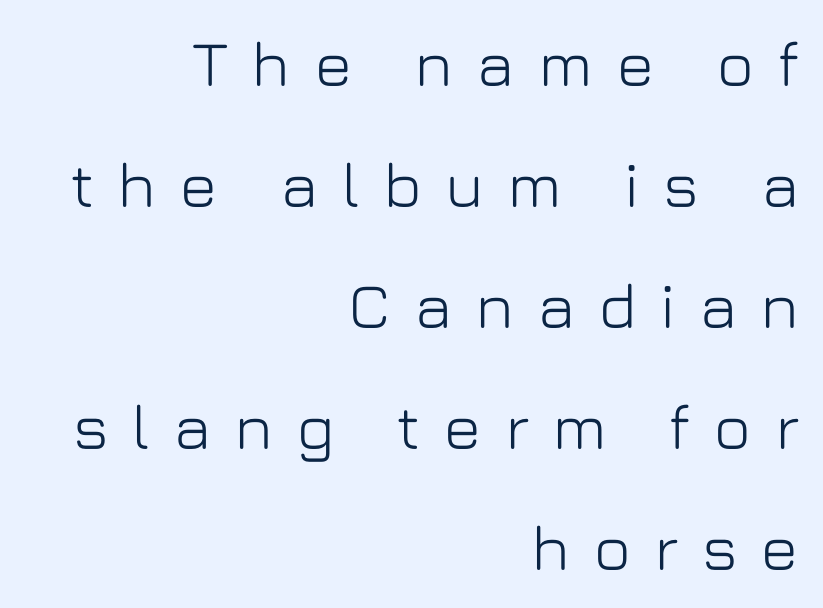
Q: Is the text italic (slanted)? A: No, it is upright.
Q: Is the typeface a serif or a sans-serif typeface? A: Sans-serif.
Q: Is the text underlined? A: No.
Q: How is the paragraph aligned? A: Right-aligned.
Q: Is the spacing between letters normal or unusually wide? A: Unusually wide.
Q: Width (condensed, normal, or wide)? A: Normal.
Q: Stroke contrast? A: Low.
Q: x-height? A: Medium.
Q: Monospaced? A: No.
